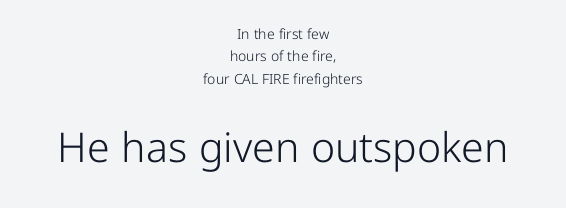
{"serif": "no", "italic": "no", "bold": "no", "weight": "light", "width": "normal", "stroke_contrast": "low", "x_height": "medium", "monospaced": "no", "underline": "no", "align": "center", "line_spacing": "normal", "line_spacing_ratio": 1.59, "letter_spacing": "normal", "letter_spacing_em": 0.0, "larger_block": "second", "size_ratio": 2.93, "glyph_px": 41}
